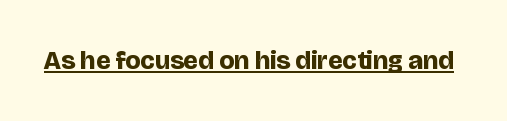
No extra tracking has been applied to these lines. Glance below the letters and you will spot a drawn line. Quick note: not italic, upright. The letters are bold, with thick, heavy strokes.
